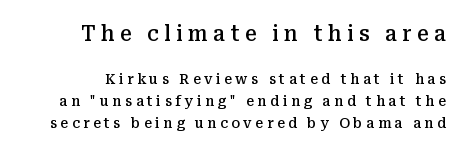
Q: Is the text bold? A: Semi-bold.
Q: Is the text italic (slanted)? A: No, it is upright.
Q: Is the text underlined? A: No.
Q: Is the spacing between letters normal or unusually wide? A: Unusually wide.
Q: Is the spacing between lines tight, normal or loose? A: Normal.
Q: Which block of text is set in a larger size, the first (top) or the second (bottom)? A: The first (top) one.
